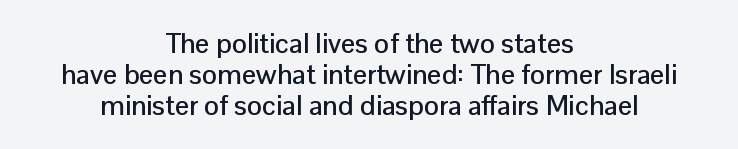
{"serif": "no", "italic": "no", "width": "normal", "stroke_contrast": "low", "x_height": "medium", "monospaced": "no", "underline": "no", "align": "center", "line_spacing": "tight", "line_spacing_ratio": 1.1, "letter_spacing": "normal", "letter_spacing_em": 0.0, "glyph_px": 28}
